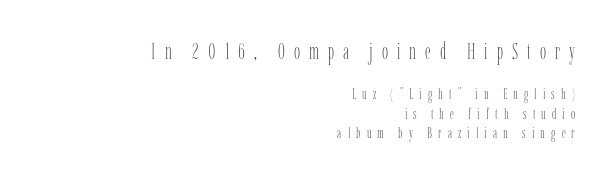
Q: Is the text bold? A: No.
Q: Is the text italic (slanted)? A: No, it is upright.
Q: Is the text underlined? A: No.
Q: How is the paragraph aligned? A: Right-aligned.
Q: Is the spacing between letters normal or unusually wide? A: Unusually wide.
Q: Is the spacing between lines tight, normal or loose? A: Normal.
Q: Which block of text is set in a larger size, the first (top) or the second (bottom)? A: The first (top) one.
